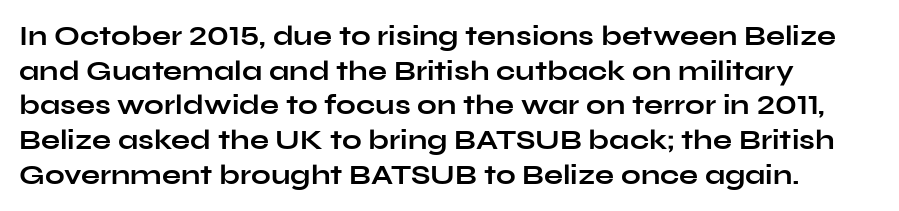
The image shows 28 px bold, wide sans-serif type, upright; set left-aligned, line spacing 1.24x, normal letter spacing, not underlined; low stroke contrast and a medium x-height.
